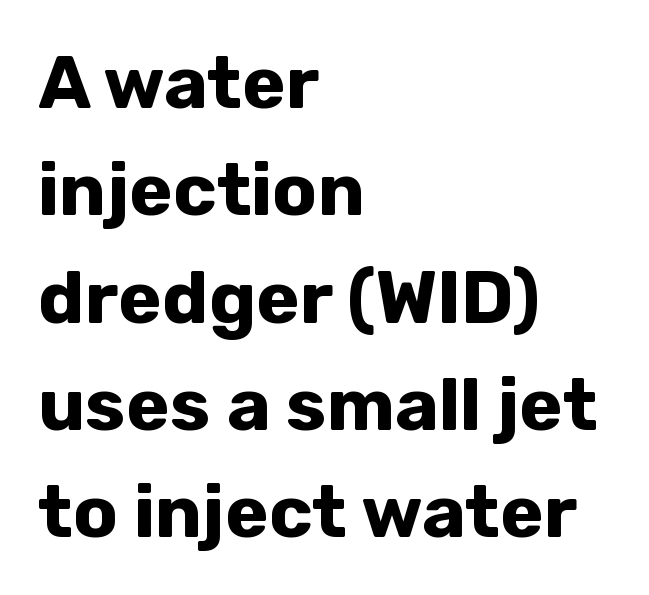
{"serif": "no", "italic": "no", "bold": "yes", "weight": "bold", "width": "normal", "stroke_contrast": "low", "x_height": "medium", "monospaced": "no", "underline": "no", "align": "left", "line_spacing": "normal", "line_spacing_ratio": 1.45, "letter_spacing": "normal", "letter_spacing_em": 0.0, "glyph_px": 74}
